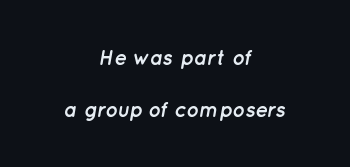
The image shows 21 px bold type, italic (leaning right); set centered, loose line spacing (2.46x), normal letter spacing, not underlined.
